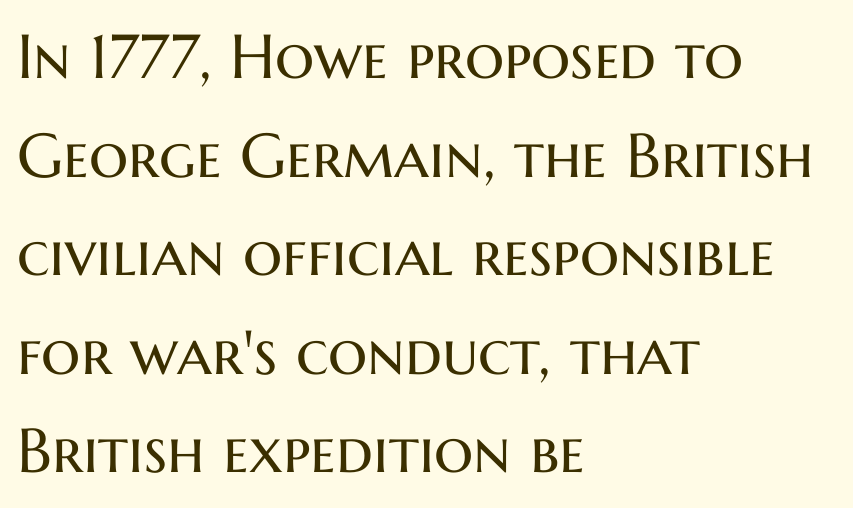
The image shows 62 px regular-weight sans-serif type, upright; set left-aligned, normal line spacing (1.59x), normal letter spacing, not underlined; medium stroke contrast and a medium x-height.
